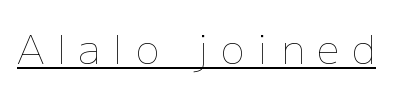
Ink coverage per letter is moderate at most. These lines are rendered in a variable-pitch font. Has an underline been added? It has. Tracking value appears strongly positive — letters spread wide. When letters stand straight like this, we call the style roman or upright.
